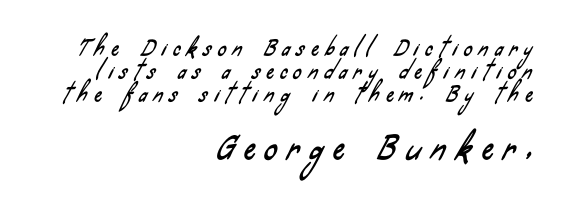
Observe the wide spacing: letters keep a clear distance from each other. A clean baseline with only descenders dipping below it. Size contrast runs from small at the top to large at the bottom. What kind of face is this? One without serifs — a sans. Character widths vary here, with narrow letters taking less room than wide ones.
